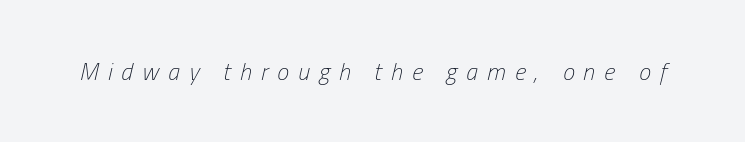
Q: Is the text bold? A: No.
Q: Is the text italic (slanted)? A: Yes, it leans right by about 13 degrees.
Q: Is the text underlined? A: No.
Q: Is the spacing between letters normal or unusually wide? A: Unusually wide.
